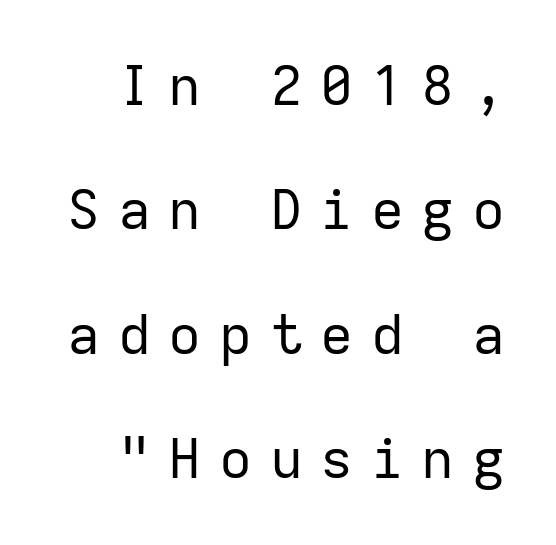
The line texture is sparse and dotted thanks to wide tracking. What's the leading like? Stretched, with rows far apart. Every stem runs plumb, perpendicular to the baseline. Weight class: somewhere from thin through regular.
